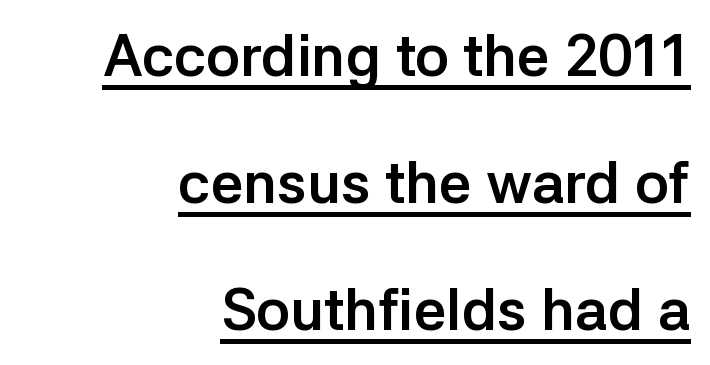
The image shows 58 px semibold sans-serif type, upright; set right-aligned, loose line spacing (2.19x), normal letter spacing, underlined; low stroke contrast and a medium x-height.
